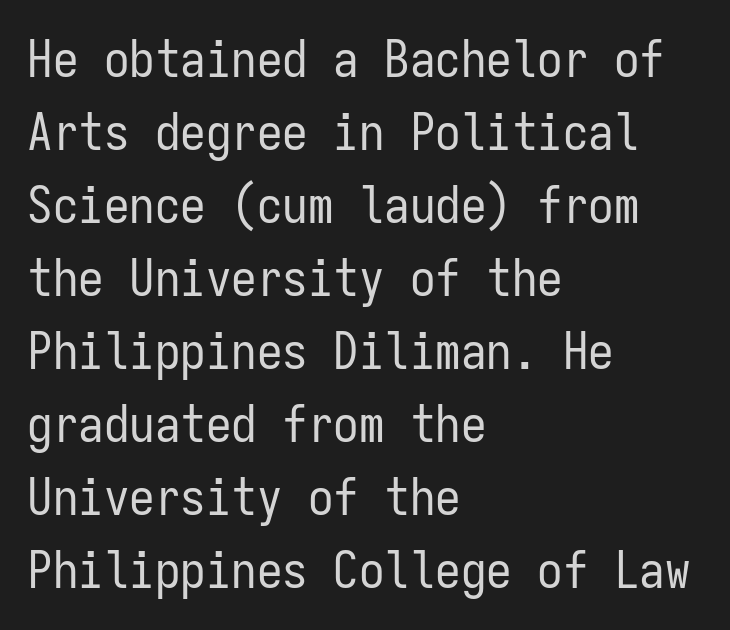
The image shows 51 px regular-weight, condensed sans-serif type, upright, monospaced; set left-aligned, normal line spacing (1.43x), normal letter spacing, not underlined; low stroke contrast and a medium x-height.
